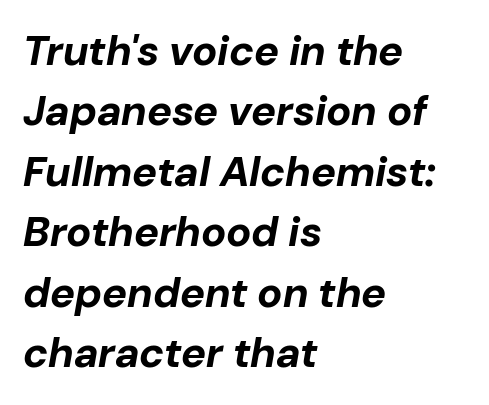
Q: Is the text bold? A: Yes.
Q: Is the text italic (slanted)? A: Yes, it leans right by about 10 degrees.
Q: Is the text underlined? A: No.
Q: How is the paragraph aligned? A: Left-aligned.
Q: Is the spacing between letters normal or unusually wide? A: Normal.
Q: Is the spacing between lines tight, normal or loose? A: Normal.
Q: Width (condensed, normal, or wide)? A: Normal.
Q: Stroke contrast? A: Low.
Q: x-height? A: Medium.
Q: Monospaced? A: No.
